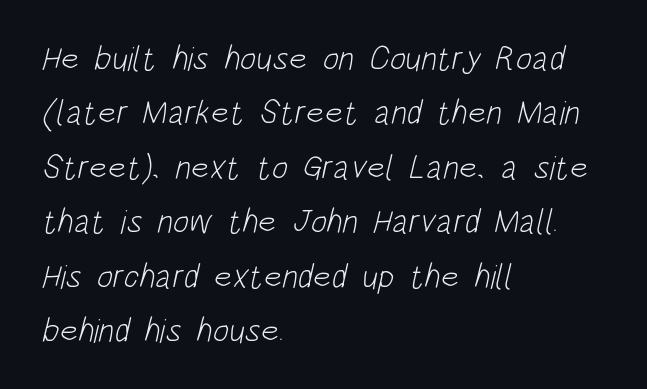
The image shows 34 px light, condensed sans-serif type; set left-aligned, normal line spacing (1.6x), normal letter spacing, not underlined; low stroke contrast and a large x-height.
